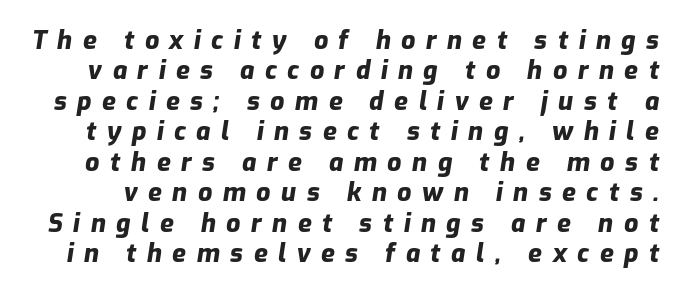
Q: Is the text bold? A: Yes.
Q: Is the text italic (slanted)? A: Yes, it leans right by about 9 degrees.
Q: Is the text underlined? A: No.
Q: Is the spacing between letters normal or unusually wide? A: Unusually wide.
